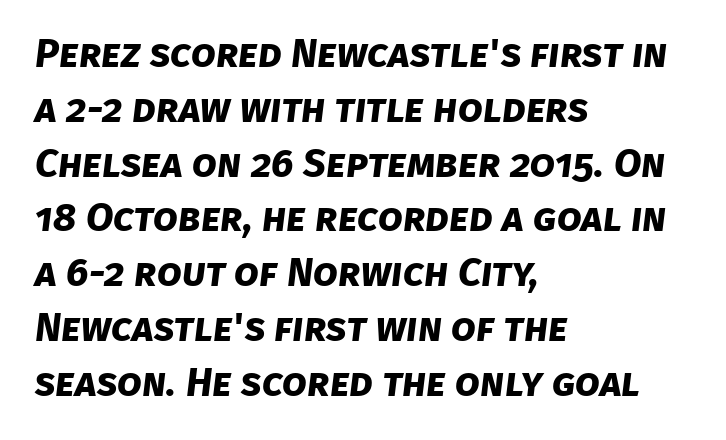
Q: Is the text bold? A: Yes.
Q: Is the typeface a serif or a sans-serif typeface? A: Sans-serif.
Q: Is the text underlined? A: No.
Q: How is the paragraph aligned? A: Left-aligned.
Q: Is the spacing between letters normal or unusually wide? A: Normal.
Q: Is the spacing between lines tight, normal or loose? A: Normal.
Q: Width (condensed, normal, or wide)? A: Normal.
Q: Stroke contrast? A: Low.
Q: x-height? A: Large.
Q: Monospaced? A: No.
